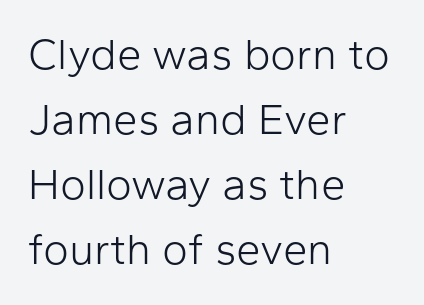
Weight: not bold — regular or lighter. The area under the type is left untouched. Nope, no serifs anywhere on these letters. Students, note that the glyphs here touch the page at normal intervals.
